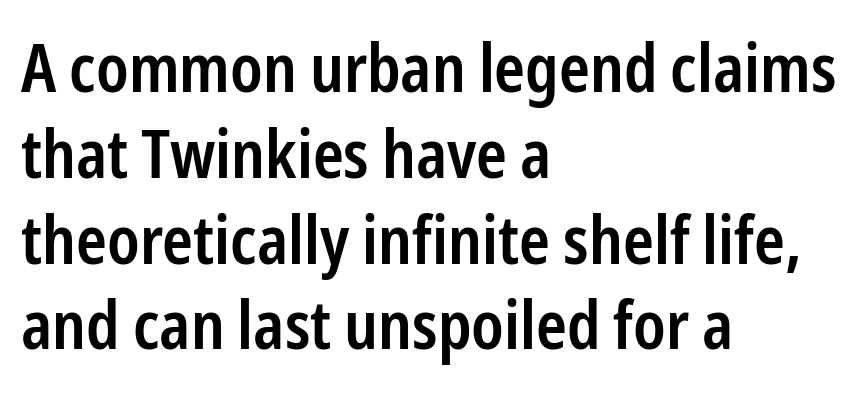
A typesetter would label this face a sans. Each new line begins a customary step beneath the previous one. The font is running at a semibold setting, under full bold. In CSS terms this would be text-align: left. Words float on clear page, feet unadorned. It's the straight-up-and-down kind of type.
